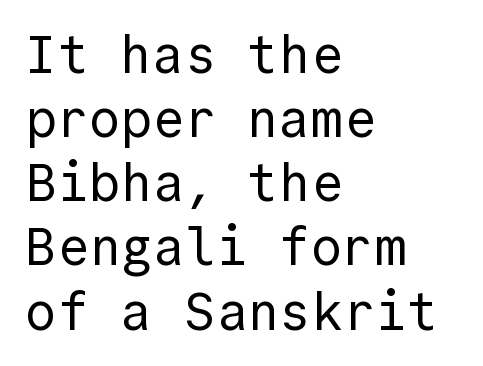
Spacing verdict: monospaced, one width for all characters. Horizontal alignment here is leftward, the default for most running prose. A clean baseline with only descenders dipping below it. Stem width sits at or under what a default text font uses. To sum up the face: it is a sans, with no serifs.
